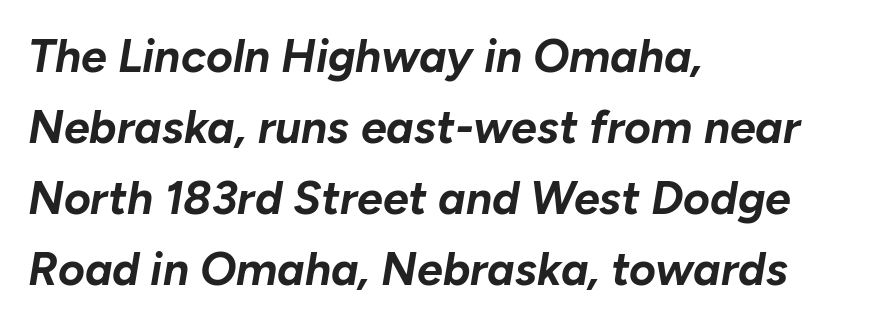
The foot of each line stays bare and open. Tall strokes in this sample are angled rather than plumb. The tracking reads as untouched default to a designer's eye. Is the type bold? Yes — the strokes are clearly thick and heavy. Alignment: flush left.
